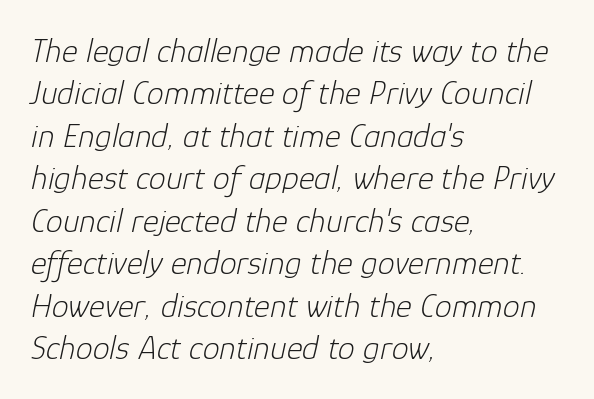
Rendered with sloped, italic letterforms. Students, note that the glyphs here touch the page at normal intervals. Nobody drew a line under any word here. Counters stay open thanks to moderate or lighter strokes. Notice how the passage keeps a crisp vertical edge on the left only.
